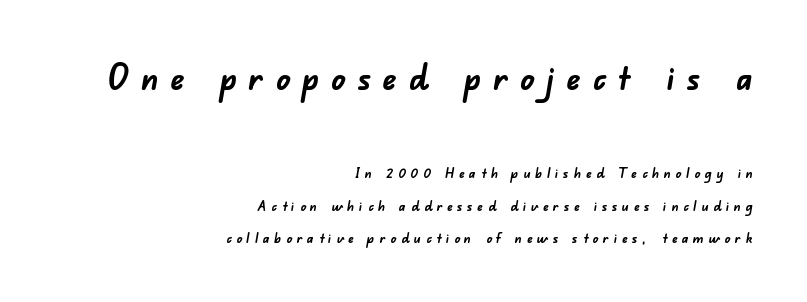
The image shows 35 px semibold sans-serif type; set right-aligned, loose line spacing (2.32x), unusually wide letter spacing (+0.33 em), not underlined; the first (top) block is 2.5x larger; low stroke contrast and a small x-height.
